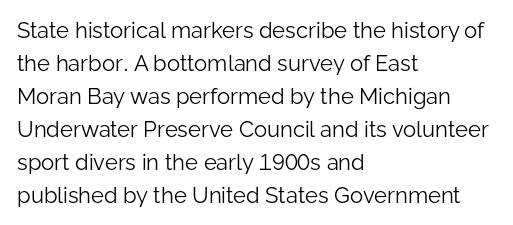
In terms of leading, this rendering sits right in the middle. Quick note: not italic, upright. Stems here are at most as thick as an everyday book face. Letter spacing: default.
